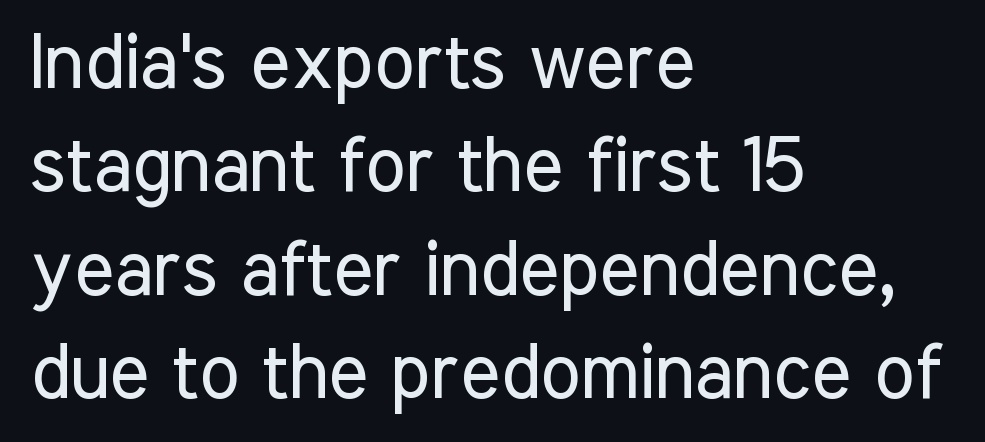
When letters stand straight like this, we call the style roman or upright. This is sans-serif lettering, the kind often seen on screens and signage. The cut favours lightness, reaching ordinary text weight at its darkest. Letter spacing: default.
